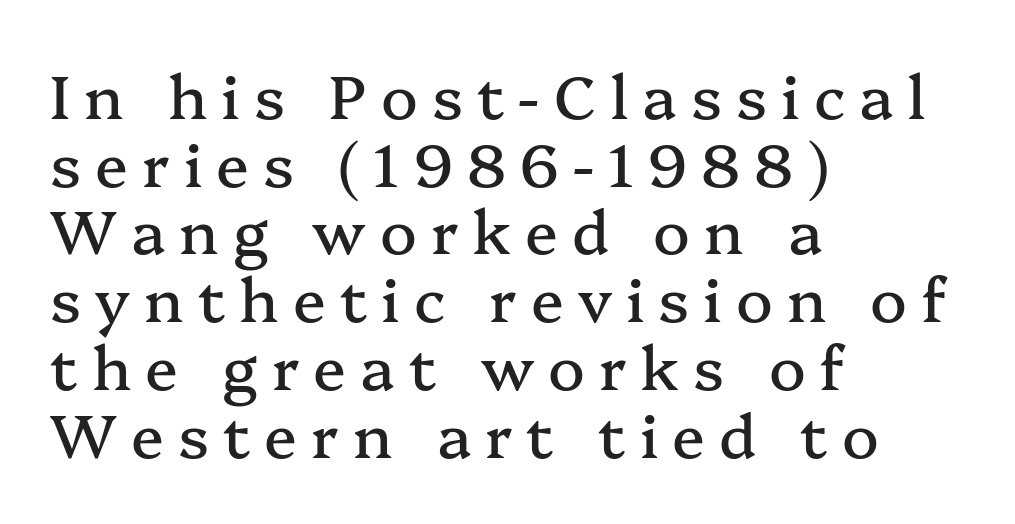
Q: Is the text italic (slanted)? A: No, it is upright.
Q: Is the typeface a serif or a sans-serif typeface? A: Serif.
Q: Is the text underlined? A: No.
Q: How is the paragraph aligned? A: Left-aligned.
Q: Is the spacing between letters normal or unusually wide? A: Unusually wide.
Q: Is the spacing between lines tight, normal or loose? A: Tight.
Q: Width (condensed, normal, or wide)? A: Normal.
Q: Stroke contrast? A: Medium.
Q: x-height? A: Medium.
Q: Monospaced? A: No.
